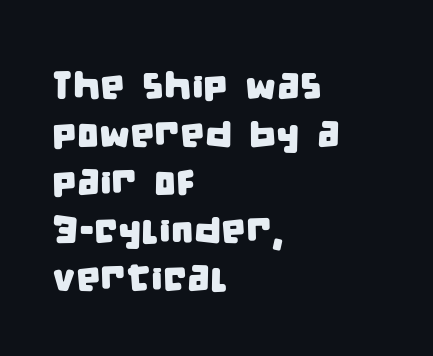
Q: Is the typeface a serif or a sans-serif typeface? A: Sans-serif.
Q: Is the text underlined? A: No.
Q: How is the paragraph aligned? A: Left-aligned.
Q: Is the spacing between letters normal or unusually wide? A: Normal.
Q: Width (condensed, normal, or wide)? A: Condensed.
Q: Stroke contrast? A: Low.
Q: x-height? A: Large.
Q: Monospaced? A: No.
